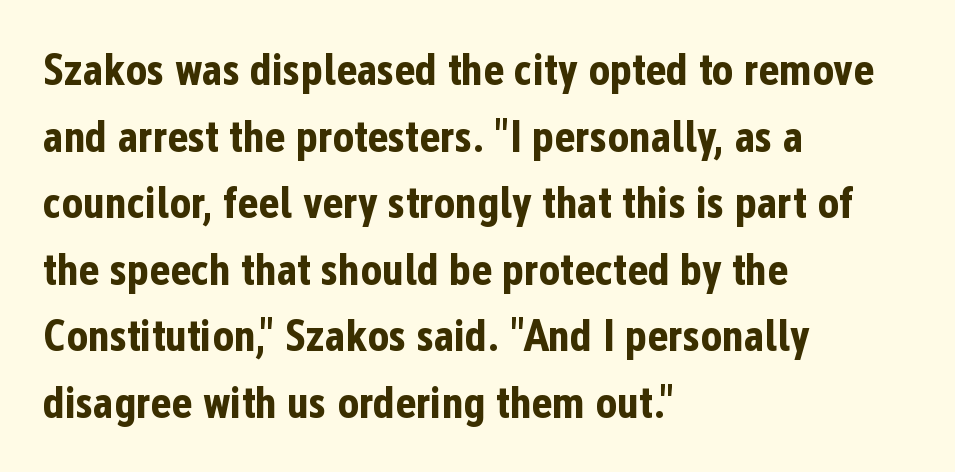
The image shows 45 px bold, condensed sans-serif type, upright; set left-aligned, normal line spacing (1.48x), normal letter spacing, not underlined; low stroke contrast and a medium x-height.
